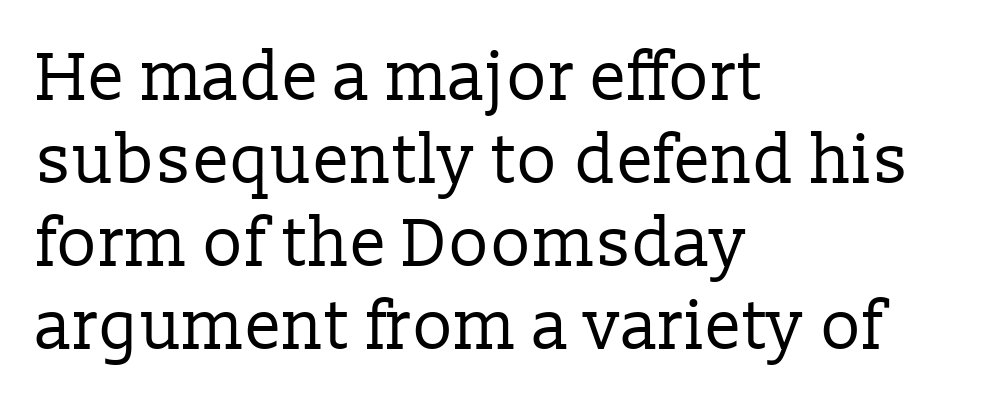
Q: Is the text bold? A: No.
Q: Is the text italic (slanted)? A: No, it is upright.
Q: Is the typeface a serif or a sans-serif typeface? A: Serif.
Q: Is the text underlined? A: No.
Q: How is the paragraph aligned? A: Left-aligned.
Q: Is the spacing between letters normal or unusually wide? A: Normal.
Q: Width (condensed, normal, or wide)? A: Normal.
Q: Stroke contrast? A: Low.
Q: x-height? A: Medium.
Q: Monospaced? A: No.
